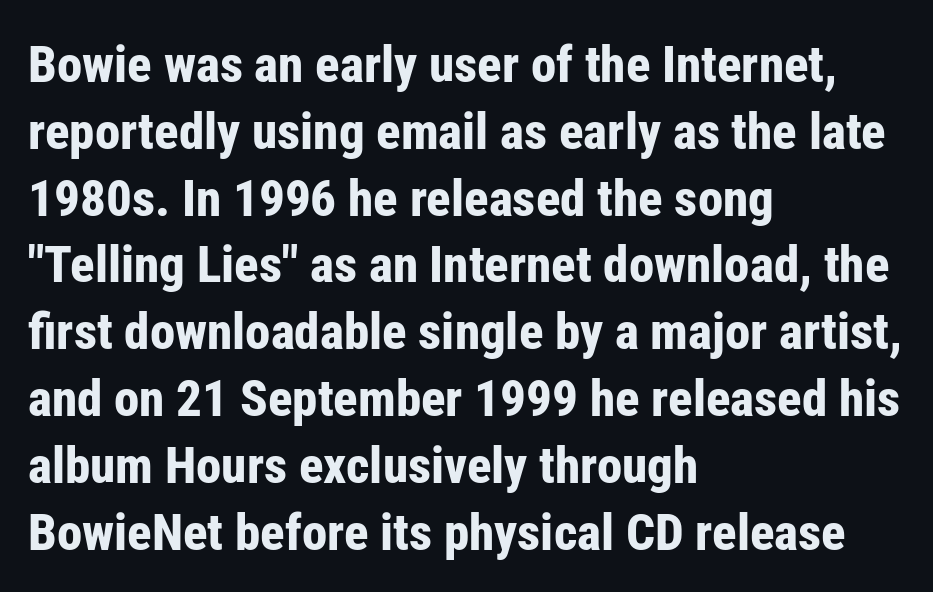
This is the regular roman posture of the typeface. Vertical spacing — default. Look at the tracking — it's just the regular setting, nothing added. No word sits above an underline. Reading down the block, your eye returns to a fixed left position each line. Each letter keeps its own natural width here, so spacing adapts to shape.
